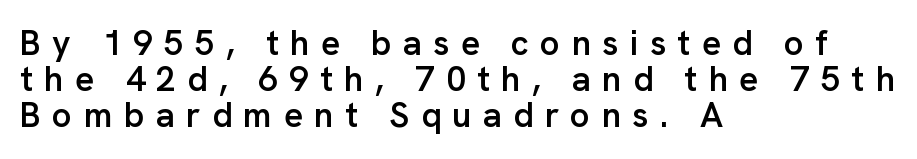
Q: Is the text bold? A: Semi-bold.
Q: Is the text italic (slanted)? A: No, it is upright.
Q: Is the typeface a serif or a sans-serif typeface? A: Sans-serif.
Q: Is the text underlined? A: No.
Q: How is the paragraph aligned? A: Left-aligned.
Q: Is the spacing between letters normal or unusually wide? A: Unusually wide.
Q: Is the spacing between lines tight, normal or loose? A: Tight.
Q: Width (condensed, normal, or wide)? A: Normal.
Q: Stroke contrast? A: Low.
Q: x-height? A: Medium.
Q: Monospaced? A: No.
